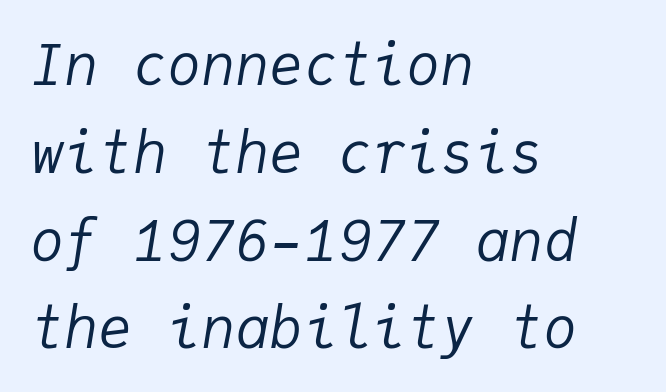
Q: Is the text bold? A: No.
Q: Is the text italic (slanted)? A: Yes, it leans right by about 9 degrees.
Q: Is the text underlined? A: No.
Q: How is the paragraph aligned? A: Left-aligned.
Q: Is the spacing between letters normal or unusually wide? A: Normal.
Q: Is the spacing between lines tight, normal or loose? A: Normal.
Q: Width (condensed, normal, or wide)? A: Normal.
Q: Stroke contrast? A: Low.
Q: x-height? A: Medium.
Q: Monospaced? A: Yes.
